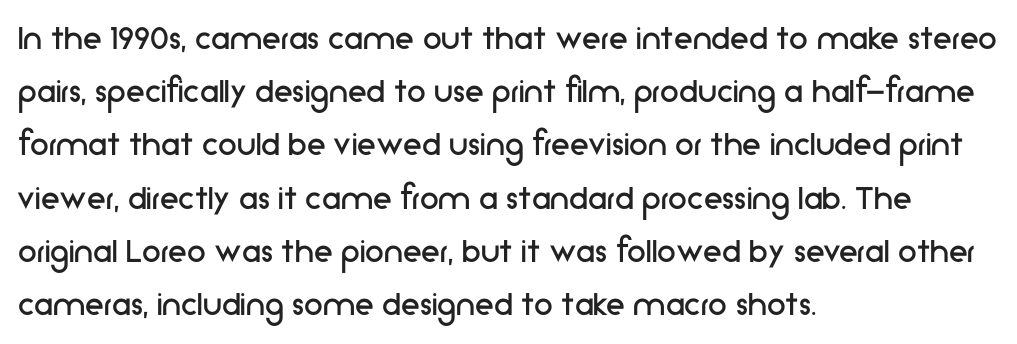
The image shows 38 px regular-weight sans-serif type, upright; set left-aligned, normal line spacing (1.4x), normal letter spacing, not underlined; low stroke contrast and a medium x-height.
